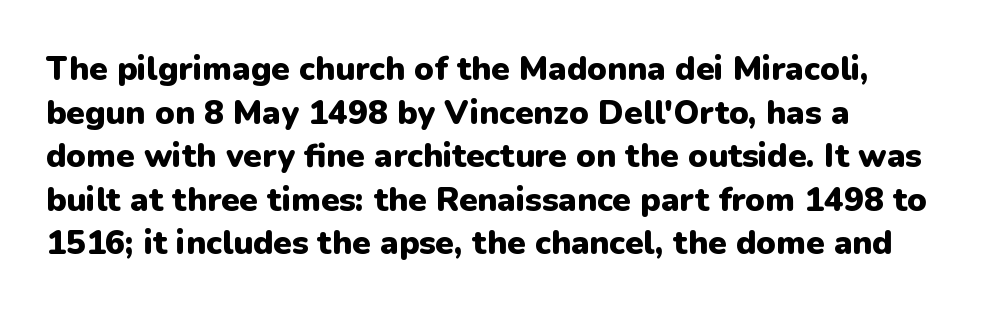
Successive baselines arrive at the customary interval. Strokes here are thick enough to call this a true bold. The letters stand upright; this is a roman face. Stroke terminals: plain, sans-serif. Nobody drew a line under any word here. Nothing unusual about the tracking: characters are spaced as the font intends.
